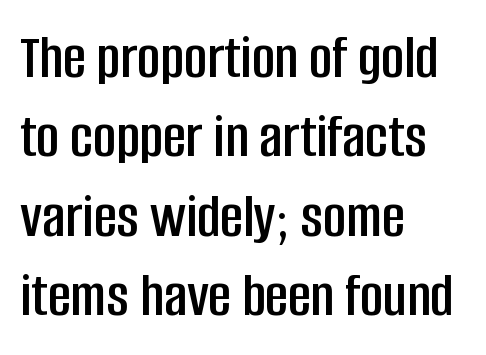
{"serif": "no", "italic": "no", "width": "condensed", "stroke_contrast": "low", "x_height": "large", "monospaced": "no", "underline": "no", "align": "left", "line_spacing": "normal", "line_spacing_ratio": 1.26, "letter_spacing": "normal", "letter_spacing_em": 0.0, "glyph_px": 63}
